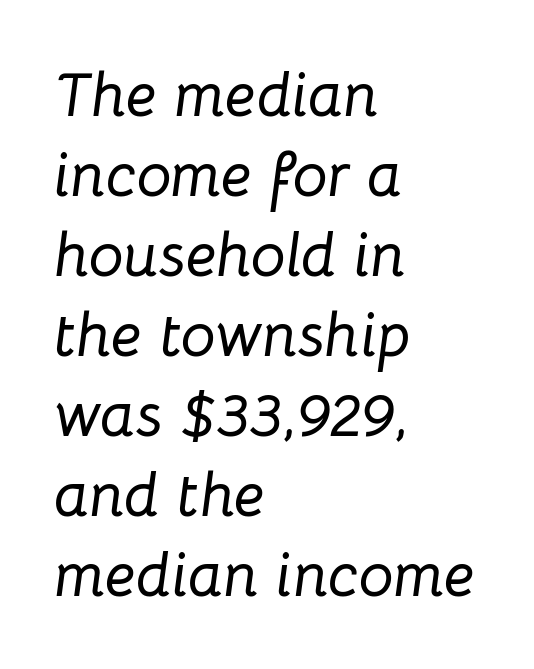
Notice how descenders clear the ascenders below comfortably — that's standard leading. Posture: slanted. Underlining? Definitely not there. A student would call this left alignment; a typographer would say flush left, rag right. Here the designer chose a conventional face with non-uniform glyph widths. The gaps between neighbouring characters are ordinary and unremarkable.
